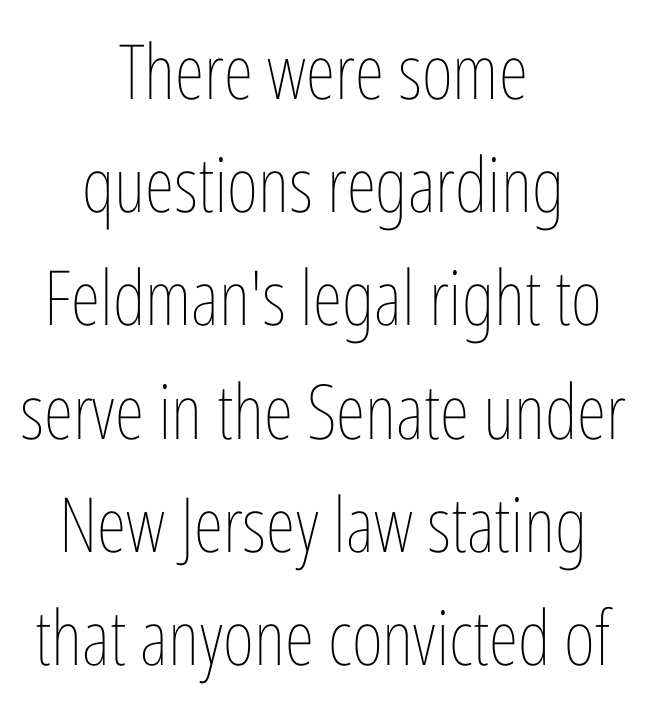
The line texture is even and compact thanks to regular tracking. A normal amount of white space separates one row of letters from the next. Nobody drew a line under any word here. No italicization has been applied; the sample stays upright. The weight would be labelled regular, book, light, or lighter still. Notice how the passage keeps no hard edge, just a central spine.
